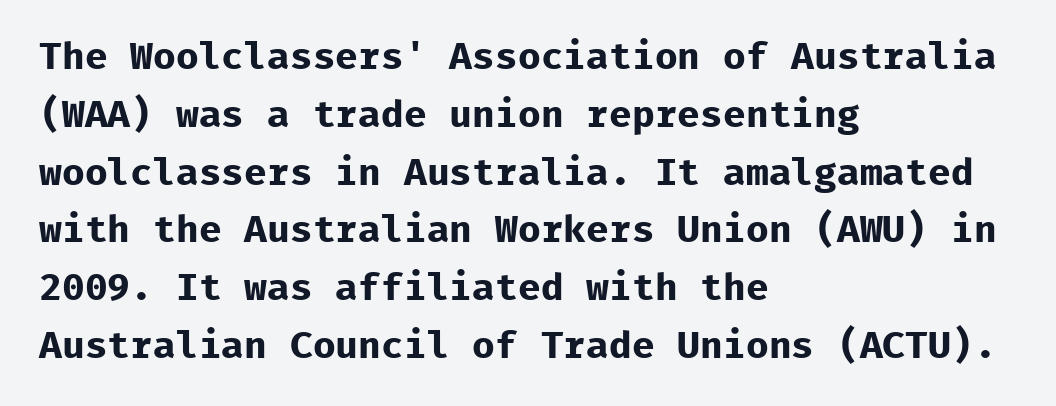
One-word summary of the alignment: left. The space directly below the letters is spotless. Compared with an ordinary text face, these strokes are far heavier — a full bold. Regular leading.
